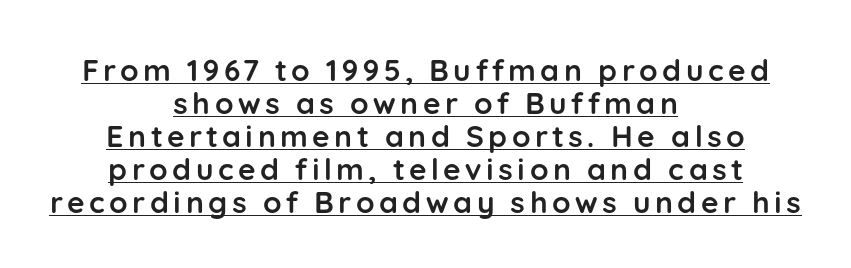
{"serif": "no", "italic": "no", "bold": "yes", "weight": "semibold", "width": "normal", "stroke_contrast": "low", "x_height": "medium", "monospaced": "no", "underline": "yes", "align": "center", "line_spacing": "tight", "line_spacing_ratio": 1.1, "glyph_px": 30}
